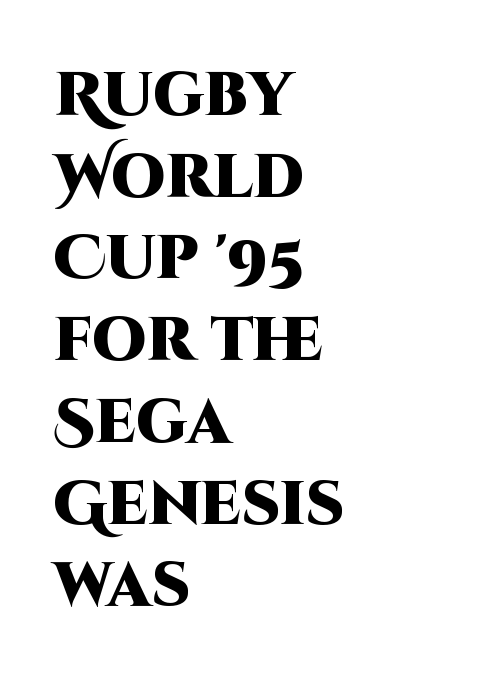
The image shows 61 px heavy sans-serif type, upright; set left-aligned, normal line spacing (1.34x), normal letter spacing, not underlined; high stroke contrast and a large x-height.
